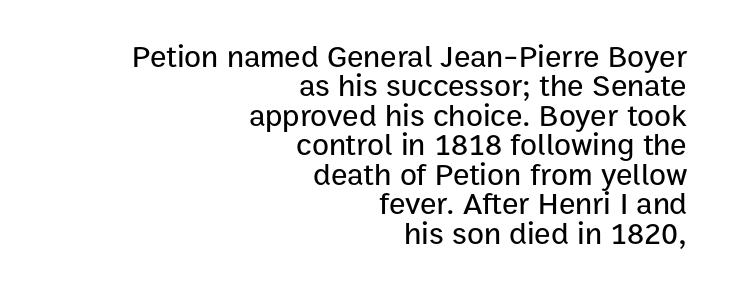
The image shows 31 px sans-serif type, upright; set right-aligned, tight line spacing (0.95x), normal letter spacing, not underlined; low stroke contrast and a medium x-height.
